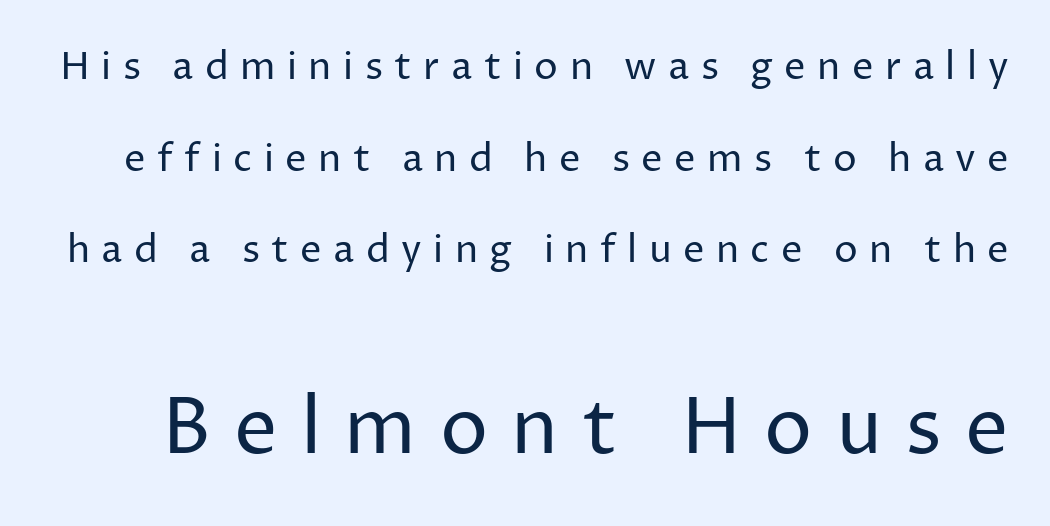
You get the small type first, then a jump to larger type. If you drew a line through each stem, it would be perfectly vertical. These lines are rendered in a variable-pitch font. In terms of letterspacing, this is a distinctly airy, spread setting.
